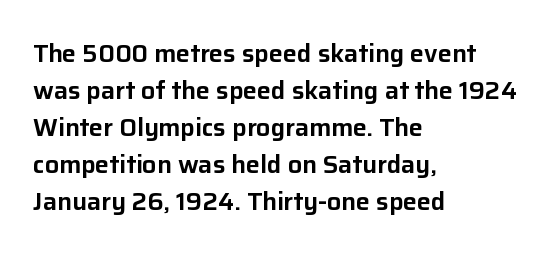
The image shows 25 px text type, upright; set left-aligned, normal line spacing (1.48x), normal letter spacing, not underlined.
